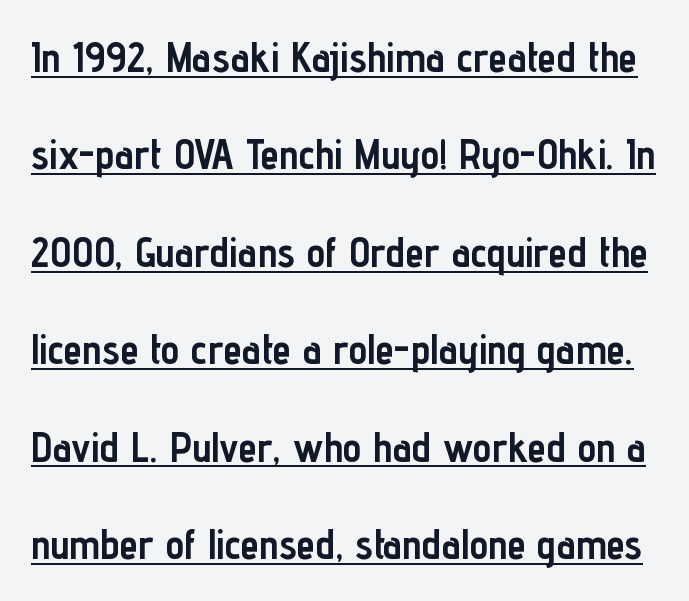
The image shows 42 px semibold, condensed sans-serif type, upright; set loose line spacing (2.32x), normal letter spacing, underlined; low stroke contrast and a medium x-height.
